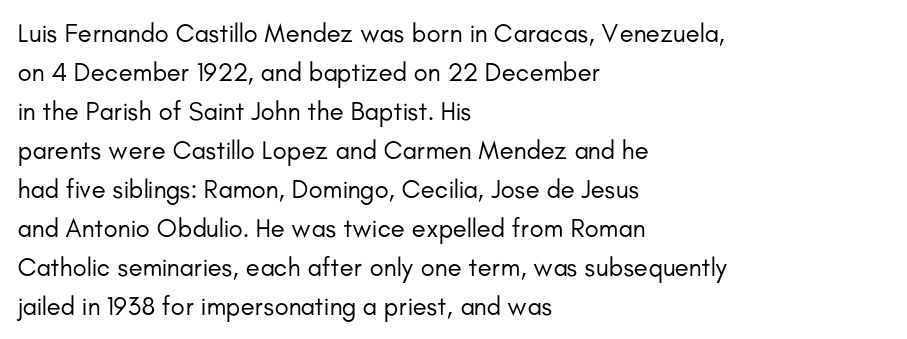
Q: Is the text bold? A: No.
Q: Is the text italic (slanted)? A: No, it is upright.
Q: Is the text underlined? A: No.
Q: How is the paragraph aligned? A: Left-aligned.
Q: Is the spacing between letters normal or unusually wide? A: Normal.
Q: Is the spacing between lines tight, normal or loose? A: Normal.
